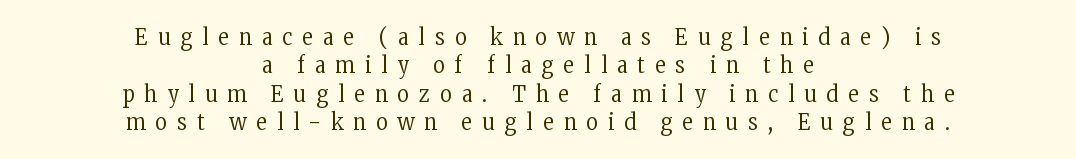
Weight class: somewhere from thin through regular. Posture: vertical. One-word summary of the alignment: center. The zone under the glyphs is completely vacant.
